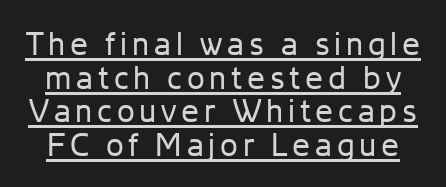
{"serif": "no", "italic": "no", "bold": "no", "weight": "regular", "width": "normal", "stroke_contrast": "low", "x_height": "medium", "monospaced": "no", "underline": "yes", "line_spacing": "tight", "line_spacing_ratio": 1.05, "glyph_px": 32}
